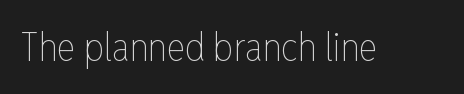
Q: Is the text bold? A: No.
Q: Is the text italic (slanted)? A: No, it is upright.
Q: Is the text underlined? A: No.
Q: Is the spacing between letters normal or unusually wide? A: Normal.
Q: Width (condensed, normal, or wide)? A: Condensed.
Q: Stroke contrast? A: Low.
Q: x-height? A: Medium.
Q: Monospaced? A: No.
